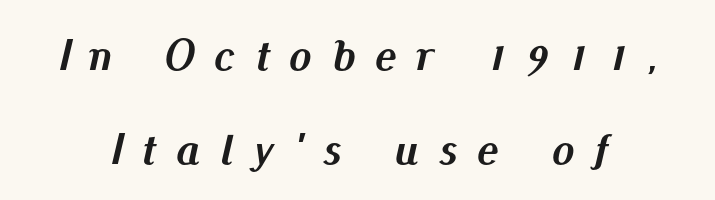
Q: Is the text bold? A: Yes.
Q: Is the text italic (slanted)? A: Yes, it leans right by about 13 degrees.
Q: Is the text underlined? A: No.
Q: Is the spacing between letters normal or unusually wide? A: Unusually wide.
Q: Is the spacing between lines tight, normal or loose? A: Loose.
Q: Width (condensed, normal, or wide)? A: Normal.
Q: Stroke contrast? A: Medium.
Q: x-height? A: Small.
Q: Monospaced? A: No.
